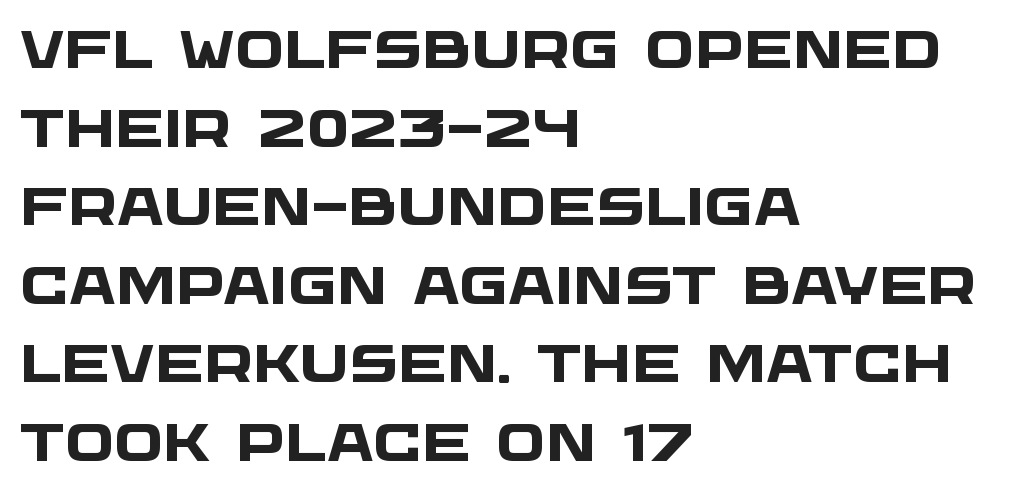
Q: Is the text bold? A: Yes.
Q: Is the typeface a serif or a sans-serif typeface? A: Sans-serif.
Q: Is the text underlined? A: No.
Q: How is the paragraph aligned? A: Left-aligned.
Q: Is the spacing between letters normal or unusually wide? A: Normal.
Q: Is the spacing between lines tight, normal or loose? A: Normal.
Q: Width (condensed, normal, or wide)? A: Wide.
Q: Stroke contrast? A: Low.
Q: x-height? A: Large.
Q: Monospaced? A: No.
